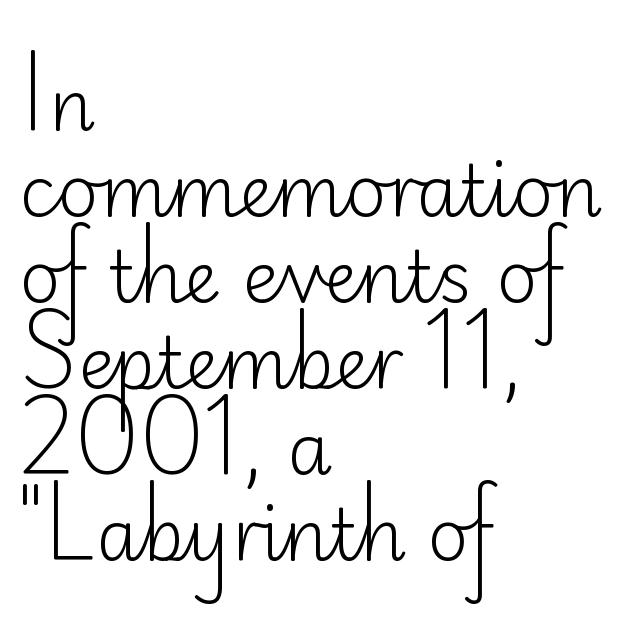
You can tell from the bare stems that sans-serif type was used. Descenders hang freely into open space. Posture: vertical. Think of a printed novel: that variable character pitch is what you see here.
